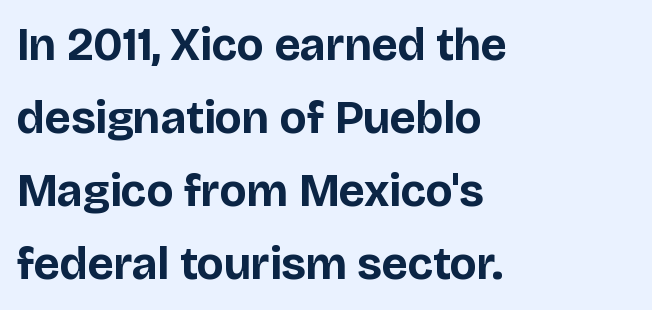
The image shows 46 px bold sans-serif type, upright; set left-aligned, normal line spacing (1.59x), normal letter spacing, not underlined; low stroke contrast and a large x-height.
